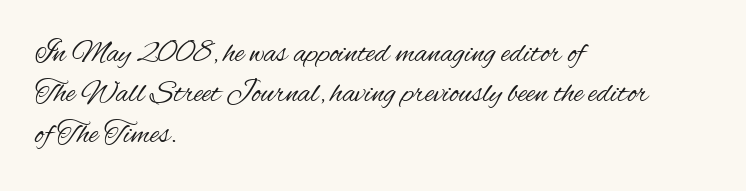
The image shows 31 px regular-weight, condensed sans-serif type; set left-aligned, normal line spacing (1.3x), normal letter spacing, not underlined; medium stroke contrast and a small x-height.
